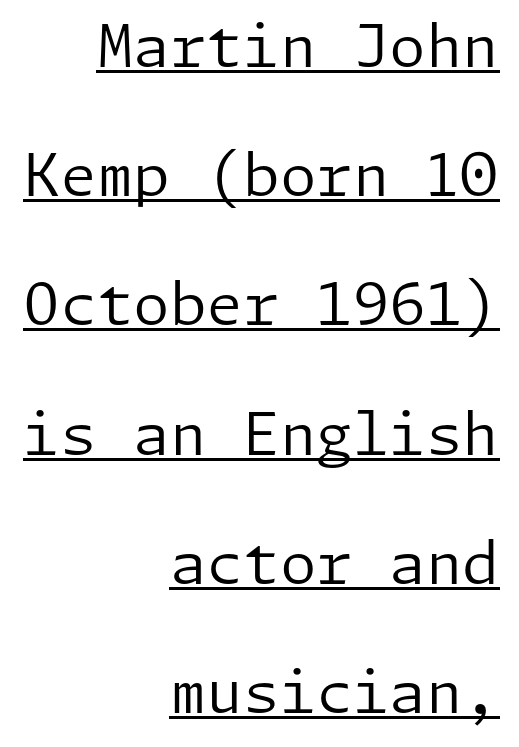
A typesetter would mark this as roman, not italic. The setting favours the right margin, as signatures and pull-quotes sometimes do. Decoration check: the copy is underlined. What kind of face is this? One without serifs — a sans. In terms of letterspacing, this is plain default setting.
